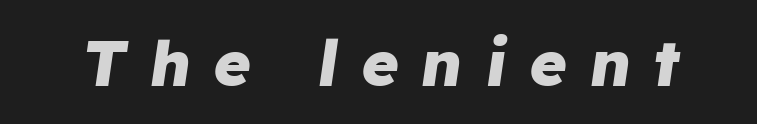
{"italic": "yes", "lean": "right", "slant_degrees": 8, "bold": "yes", "weight": "heavy", "width": "normal", "stroke_contrast": "low", "x_height": "medium", "monospaced": "no", "underline": "no", "letter_spacing": "wide", "letter_spacing_em": 0.35, "glyph_px": 64}
